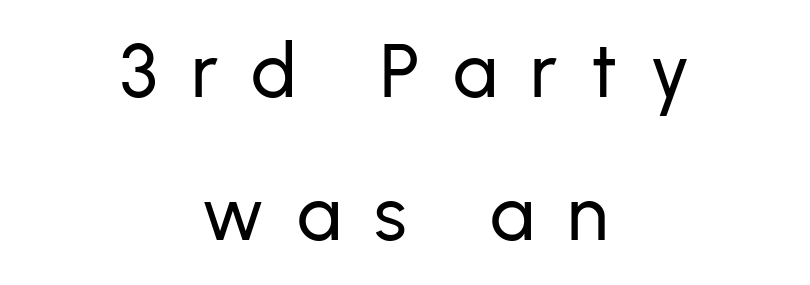
The image shows 75 px sans-serif type, upright; set centered, loose line spacing (1.91x), unusually wide letter spacing (+0.44 em), not underlined; low stroke contrast and a medium x-height.
